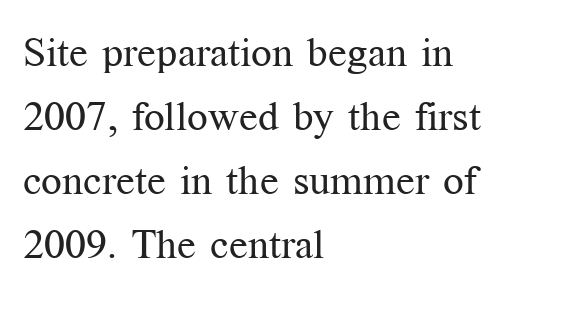
Q: Is the text bold? A: No.
Q: Is the text italic (slanted)? A: No, it is upright.
Q: Is the typeface a serif or a sans-serif typeface? A: Serif.
Q: Is the text underlined? A: No.
Q: How is the paragraph aligned? A: Left-aligned.
Q: Is the spacing between letters normal or unusually wide? A: Normal.
Q: Is the spacing between lines tight, normal or loose? A: Normal.
Q: Width (condensed, normal, or wide)? A: Normal.
Q: Stroke contrast? A: Medium.
Q: x-height? A: Medium.
Q: Monospaced? A: No.
